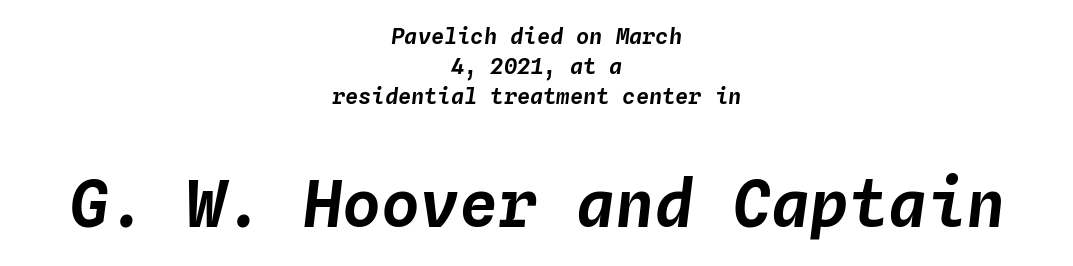
Q: Is the text italic (slanted)? A: Yes, it leans right by about 4 degrees.
Q: Is the text underlined? A: No.
Q: How is the paragraph aligned? A: Centered.
Q: Is the spacing between letters normal or unusually wide? A: Normal.
Q: Is the spacing between lines tight, normal or loose? A: Normal.
Q: Which block of text is set in a larger size, the first (top) or the second (bottom)? A: The second (bottom) one.
Q: Width (condensed, normal, or wide)? A: Normal.
Q: Stroke contrast? A: Low.
Q: x-height? A: Medium.
Q: Monospaced? A: Yes.
